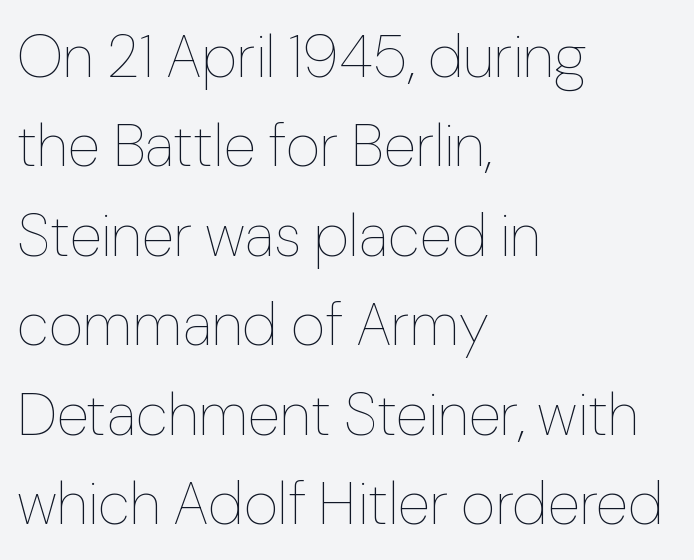
Q: Is the text bold? A: No.
Q: Is the text italic (slanted)? A: No, it is upright.
Q: Is the text underlined? A: No.
Q: How is the paragraph aligned? A: Left-aligned.
Q: Is the spacing between letters normal or unusually wide? A: Normal.
Q: Is the spacing between lines tight, normal or loose? A: Normal.
Q: Width (condensed, normal, or wide)? A: Normal.
Q: Stroke contrast? A: Low.
Q: x-height? A: Medium.
Q: Monospaced? A: No.
